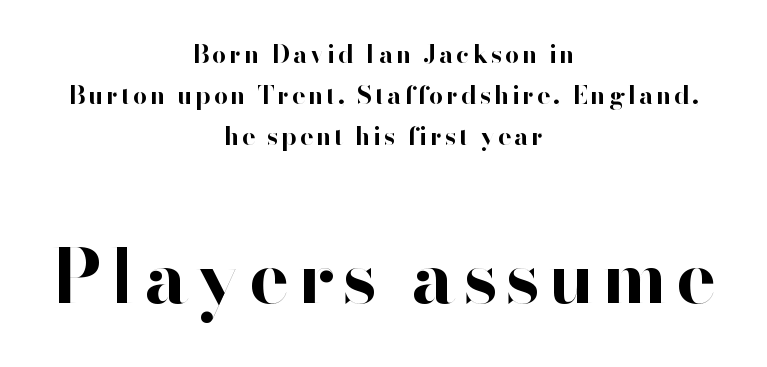
{"serif": "no", "italic": "no", "bold": "yes", "weight": "bold", "width": "normal", "stroke_contrast": "high", "x_height": "small", "monospaced": "no", "underline": "no", "align": "center", "line_spacing": "normal", "line_spacing_ratio": 1.65, "larger_block": "second", "size_ratio": 3.0, "glyph_px": 75}
